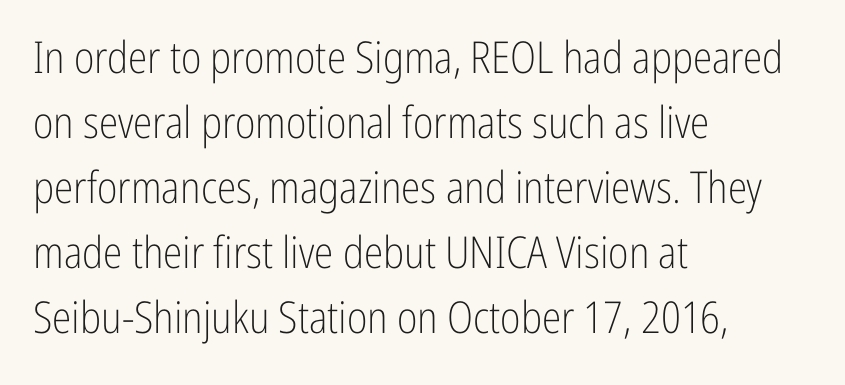
Q: Is the text bold? A: No.
Q: Is the text italic (slanted)? A: No, it is upright.
Q: Is the typeface a serif or a sans-serif typeface? A: Sans-serif.
Q: Is the text underlined? A: No.
Q: How is the paragraph aligned? A: Left-aligned.
Q: Is the spacing between letters normal or unusually wide? A: Normal.
Q: Is the spacing between lines tight, normal or loose? A: Normal.
Q: Width (condensed, normal, or wide)? A: Condensed.
Q: Stroke contrast? A: Low.
Q: x-height? A: Medium.
Q: Monospaced? A: No.
